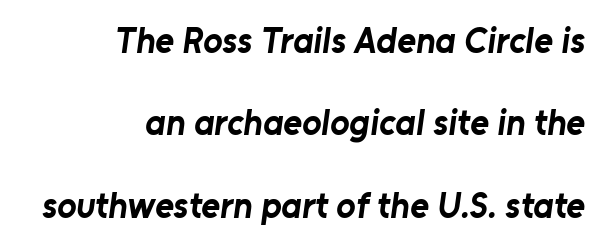
{"serif": "no", "bold": "yes", "weight": "bold", "width": "normal", "stroke_contrast": "low", "x_height": "medium", "monospaced": "no", "underline": "no", "align": "right", "line_spacing": "loose", "line_spacing_ratio": 2.29, "letter_spacing": "normal", "letter_spacing_em": 0.0, "glyph_px": 36}
